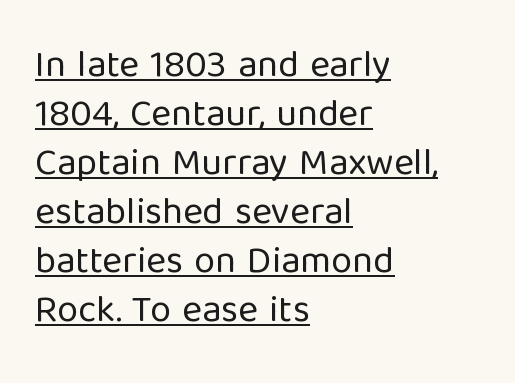
Q: Is the text bold? A: No.
Q: Is the text italic (slanted)? A: No, it is upright.
Q: Is the typeface a serif or a sans-serif typeface? A: Sans-serif.
Q: Is the text underlined? A: Yes.
Q: How is the paragraph aligned? A: Left-aligned.
Q: Is the spacing between letters normal or unusually wide? A: Normal.
Q: Is the spacing between lines tight, normal or loose? A: Normal.
Q: Width (condensed, normal, or wide)? A: Normal.
Q: Stroke contrast? A: Low.
Q: x-height? A: Medium.
Q: Monospaced? A: No.
